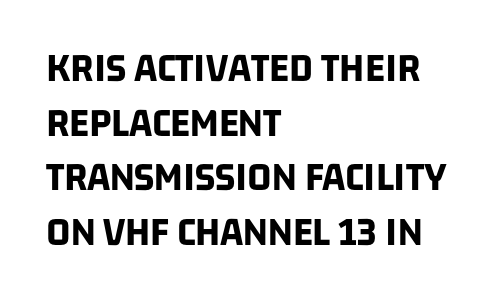
Q: Is the text bold? A: Yes.
Q: Is the typeface a serif or a sans-serif typeface? A: Sans-serif.
Q: Is the text underlined? A: No.
Q: How is the paragraph aligned? A: Left-aligned.
Q: Is the spacing between letters normal or unusually wide? A: Normal.
Q: Is the spacing between lines tight, normal or loose? A: Normal.
Q: Width (condensed, normal, or wide)? A: Condensed.
Q: Stroke contrast? A: Low.
Q: x-height? A: Large.
Q: Monospaced? A: No.
